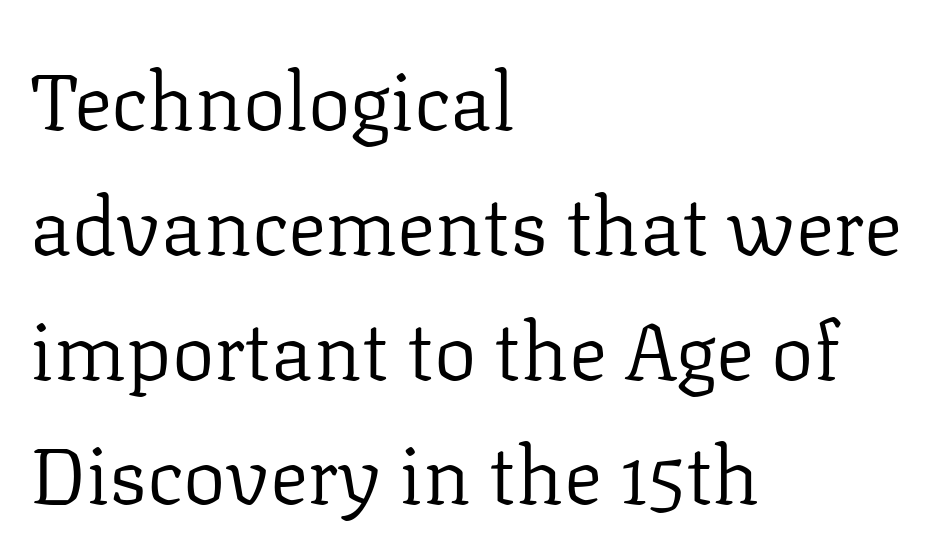
The image shows 80 px regular-weight serif type, upright; set left-aligned, normal line spacing (1.56x), normal letter spacing, not underlined; low stroke contrast and a medium x-height.
